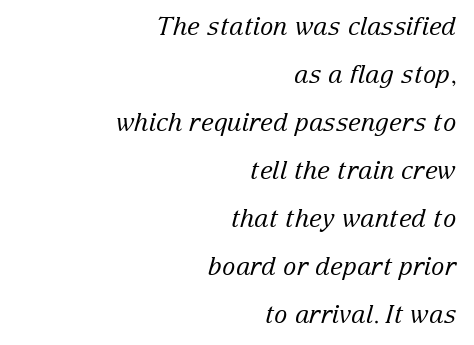
The image shows 25 px text type, italic (leaning right); set right-aligned, loose line spacing (1.92x), normal letter spacing, not underlined.
